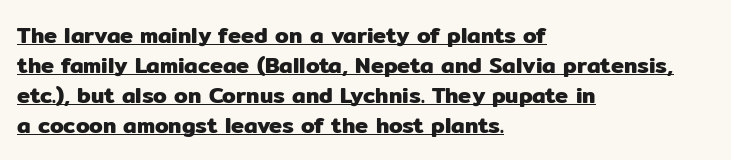
{"italic": "no", "underline": "yes", "align": "left", "line_spacing": "normal", "line_spacing_ratio": 1.36, "letter_spacing": "normal", "letter_spacing_em": 0.0, "glyph_px": 22}
